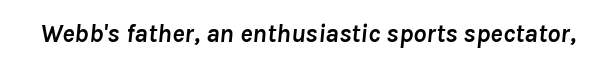
Q: Is the text bold? A: Yes.
Q: Is the text italic (slanted)? A: Yes, it leans right by about 8 degrees.
Q: Is the text underlined? A: No.
Q: Is the spacing between letters normal or unusually wide? A: Normal.
